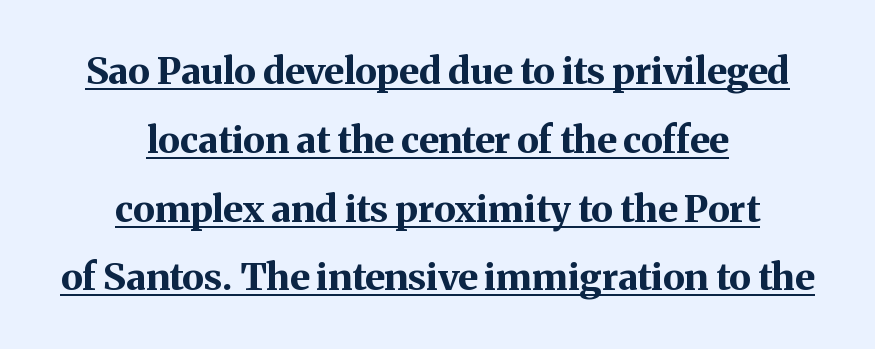
{"serif": "yes", "italic": "no", "bold": "yes", "weight": "bold", "width": "normal", "stroke_contrast": "medium", "x_height": "medium", "monospaced": "no", "underline": "yes", "align": "center", "line_spacing_ratio": 1.86, "letter_spacing": "normal", "letter_spacing_em": 0.0, "glyph_px": 37}
